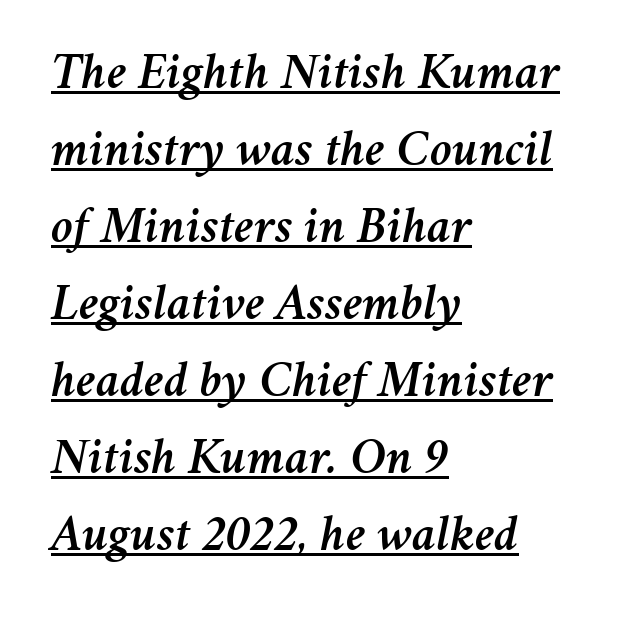
The specimen reads as italic at a glance. Short note: letters normally spaced. The passage is arranged the way most books set body copy — flush left. Proportional: the letters do not fall into vertical columns. Underlined type.
